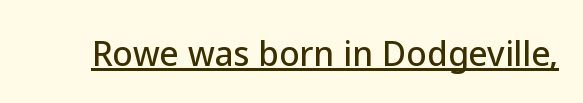
Glance below the letters and you will spot a drawn line. What stands out about the letter spacing? Nothing — it is the standard amount. The face used here is proportionally spaced, like ordinary book or web type. Font category for this specimen: sans-serif. It's the straight-up-and-down kind of type.
